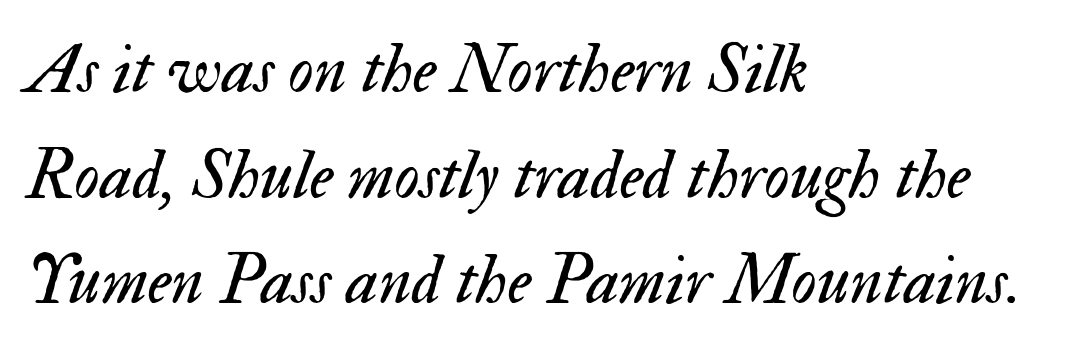
Q: Is the text bold? A: No.
Q: Is the text italic (slanted)? A: Yes, it leans right by about 17 degrees.
Q: Is the text underlined? A: No.
Q: How is the paragraph aligned? A: Left-aligned.
Q: Is the spacing between letters normal or unusually wide? A: Normal.
Q: Is the spacing between lines tight, normal or loose? A: Normal.
Q: Width (condensed, normal, or wide)? A: Normal.
Q: Stroke contrast? A: Medium.
Q: x-height? A: Small.
Q: Monospaced? A: No.
